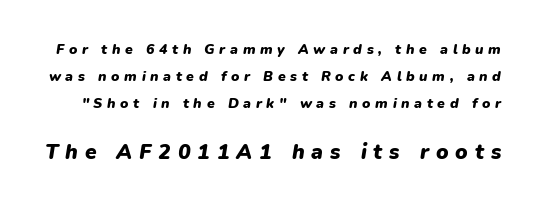
Q: Is the text bold? A: Yes.
Q: Is the text italic (slanted)? A: Yes, it leans right by about 9 degrees.
Q: Is the text underlined? A: No.
Q: Is the spacing between letters normal or unusually wide? A: Unusually wide.
Q: Is the spacing between lines tight, normal or loose? A: Loose.
Q: Which block of text is set in a larger size, the first (top) or the second (bottom)? A: The second (bottom) one.
